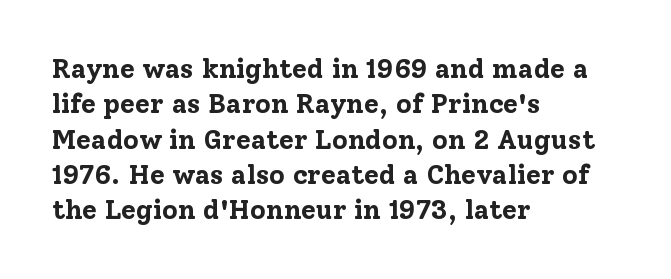
{"italic": "no", "bold": "yes", "underline": "no", "align": "left", "line_spacing": "normal", "line_spacing_ratio": 1.31, "letter_spacing": "normal", "letter_spacing_em": 0.0, "glyph_px": 27}
